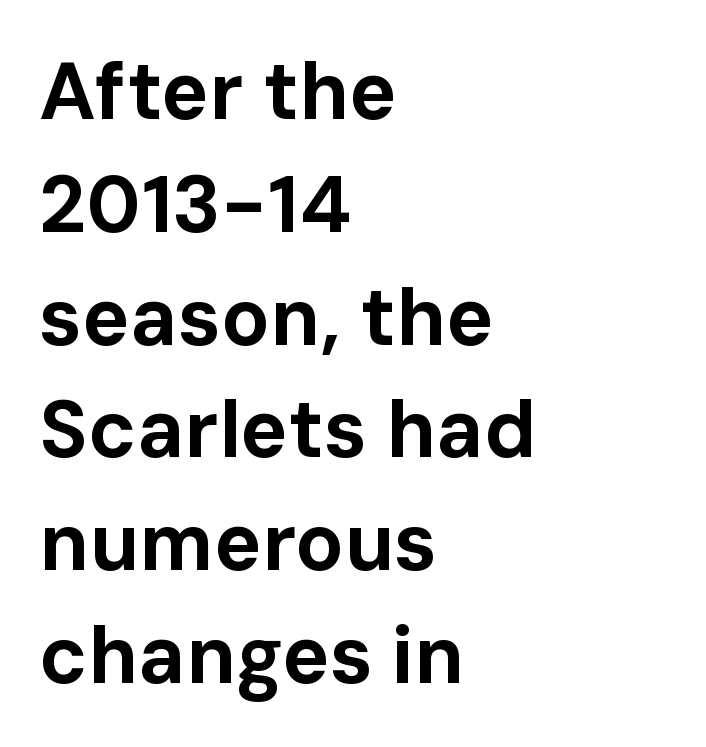
The image shows 80 px bold sans-serif type, upright; set left-aligned, normal line spacing (1.41x), normal letter spacing, not underlined; low stroke contrast and a medium x-height.
